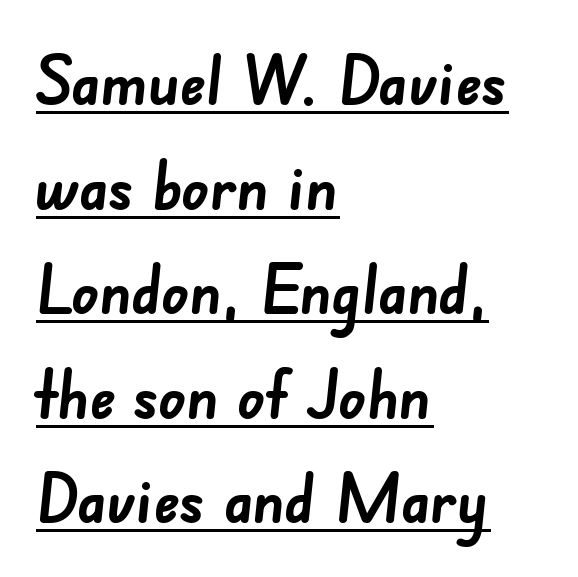
Descenders here cross a horizontal rule under the line. The characters display no serif detailing; their extremities are plain. There is no visible air inserted between adjacent glyphs. The passage shown is typed in a proportional face where columns would drift.
